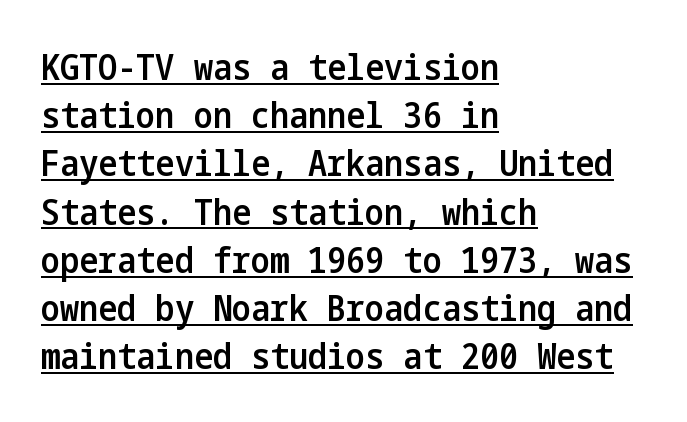
The image shows 36 px semibold, condensed sans-serif type, upright; set left-aligned, normal line spacing (1.34x), normal letter spacing, underlined; low stroke contrast and a medium x-height.
